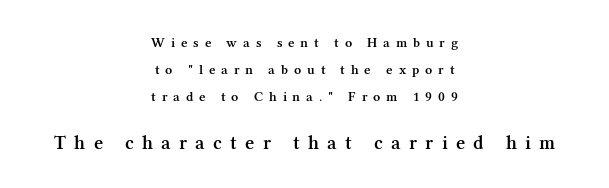
Q: Is the text bold? A: Semi-bold.
Q: Is the text italic (slanted)? A: No, it is upright.
Q: Is the text underlined? A: No.
Q: How is the paragraph aligned? A: Centered.
Q: Is the spacing between letters normal or unusually wide? A: Unusually wide.
Q: Is the spacing between lines tight, normal or loose? A: Loose.
Q: Which block of text is set in a larger size, the first (top) or the second (bottom)? A: The second (bottom) one.
